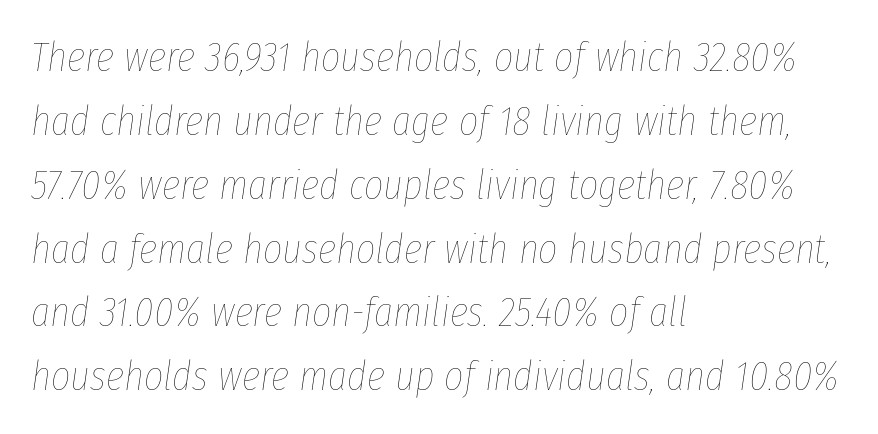
Each word holds together tightly as a unit, with standard inter-letter gaps. Slant detected: the letters are inclined. Regular leading. Underlining? Definitely not there.
